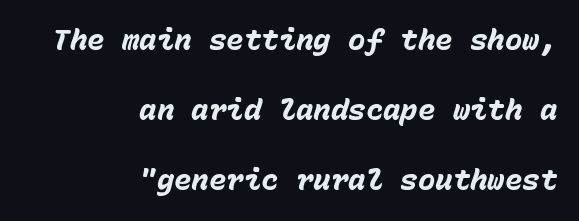
The image shows 29 px heavy type, italic (leaning right), monospaced; set right-aligned, loose line spacing (2.42x), normal letter spacing, not underlined; low stroke contrast and a medium x-height.
